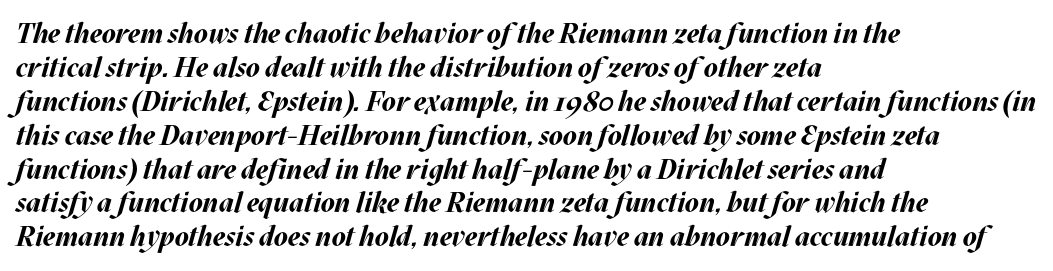
Q: Is the text bold? A: Yes.
Q: Is the text italic (slanted)? A: Yes, it leans right by about 17 degrees.
Q: Is the text underlined? A: No.
Q: How is the paragraph aligned? A: Left-aligned.
Q: Is the spacing between letters normal or unusually wide? A: Normal.
Q: Width (condensed, normal, or wide)? A: Normal.
Q: Stroke contrast? A: Medium.
Q: x-height? A: Large.
Q: Monospaced? A: No.
